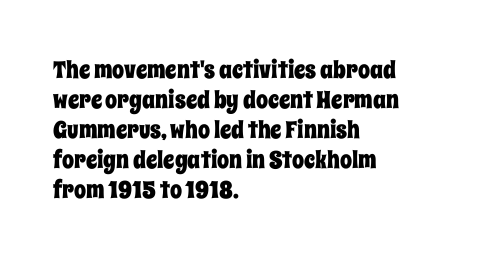
{"italic": "no", "underline": "no", "align": "left", "line_spacing": "normal", "line_spacing_ratio": 1.25, "letter_spacing": "normal", "letter_spacing_em": 0.0, "glyph_px": 24}
